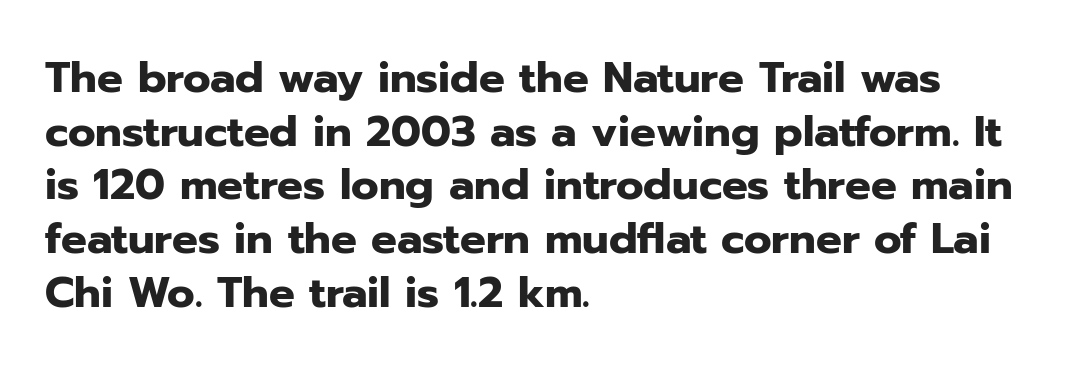
When letters stand straight like this, we call the style roman or upright. Does the copy run flush right? No — it runs flush left. The line texture is even and compact thanks to regular tracking. Bare-footed words on every line. Typographically, this falls in the sans-serif category.
